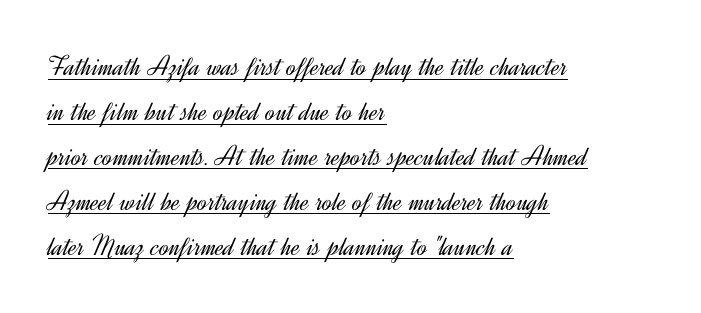
The image shows 29 px light sans-serif type; set left-aligned, normal line spacing (1.55x), normal letter spacing, underlined; a small x-height.
